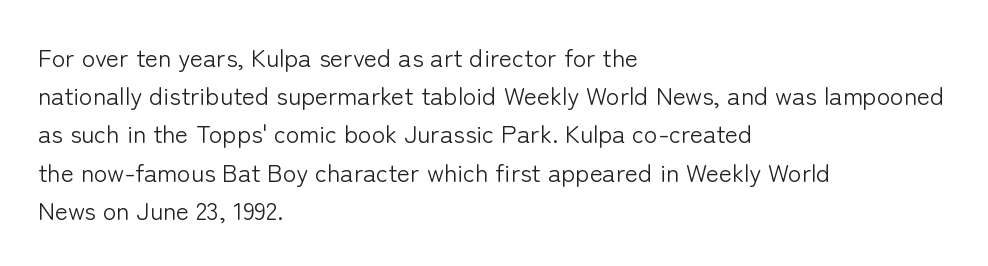
{"italic": "no", "bold": "no", "underline": "no", "align": "left", "line_spacing": "normal", "line_spacing_ratio": 1.53, "letter_spacing": "normal", "letter_spacing_em": 0.0, "glyph_px": 25}
